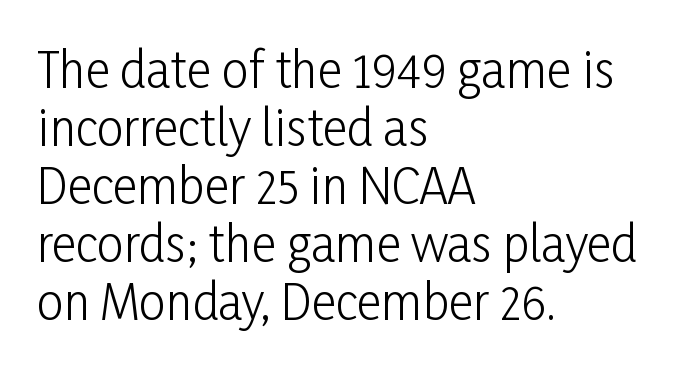
Vertical stems look standard width or narrower in stroke. These lines stack with their left ends in a neat column. This is roman type, the default non-slanted kind. These lines are rendered in a variable-pitch font. Descender tails drop into unmarked territory.
